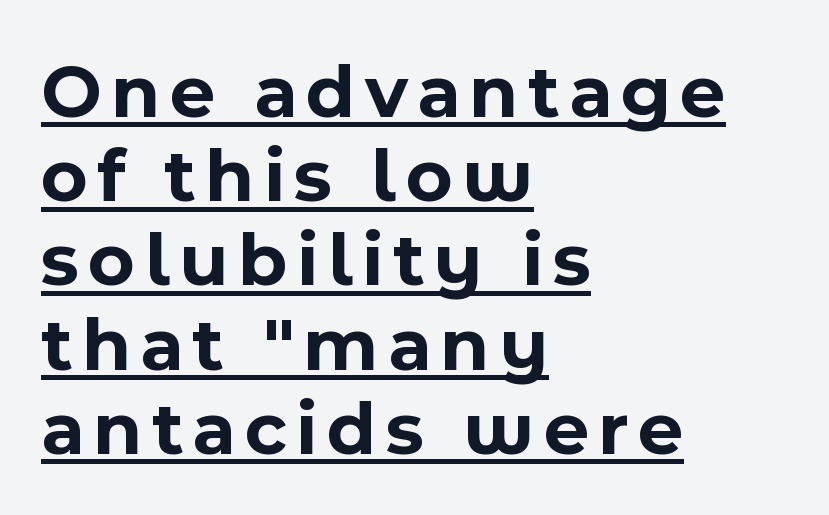
The image shows 78 px bold sans-serif type, upright; set left-aligned, tight line spacing (1.08x), underlined; a medium x-height.
